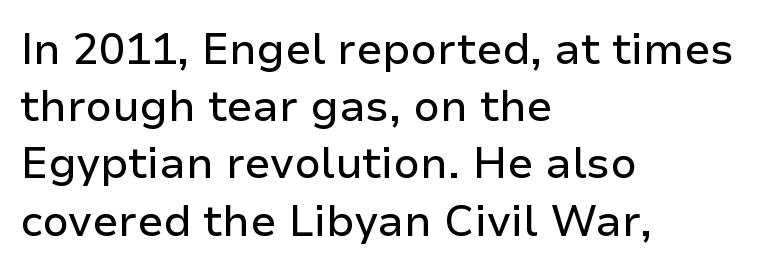
The image shows 43 px sans-serif type, upright; set left-aligned, normal line spacing (1.33x), normal letter spacing, not underlined; low stroke contrast and a medium x-height.
